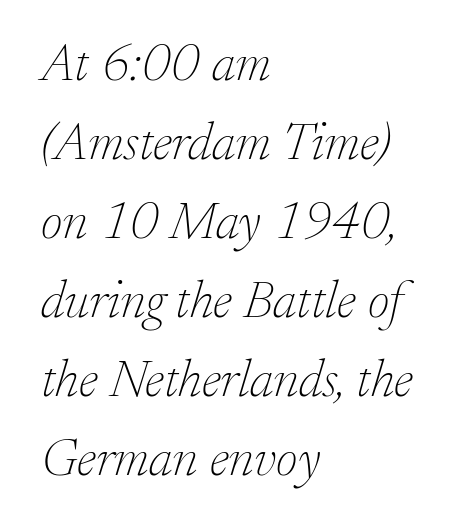
{"serif": "yes", "italic": "yes", "lean": "right", "slant_degrees": 17, "bold": "no", "weight": "thin", "width": "normal", "stroke_contrast": "low", "x_height": "small", "monospaced": "no", "underline": "no", "align": "left", "line_spacing": "normal", "line_spacing_ratio": 1.49, "letter_spacing": "normal", "letter_spacing_em": 0.0, "glyph_px": 53}
